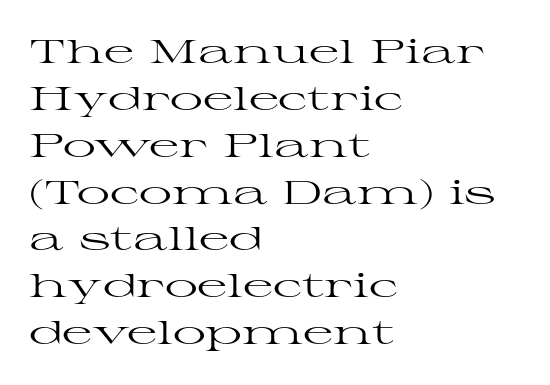
The image shows 33 px regular-weight, wide serif type, upright; set left-aligned, normal line spacing (1.42x), normal letter spacing, not underlined; high stroke contrast and a medium x-height.
